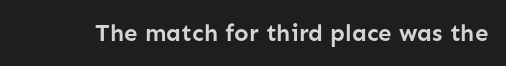
The image shows 24 px bold type, upright; set normal letter spacing, not underlined.
